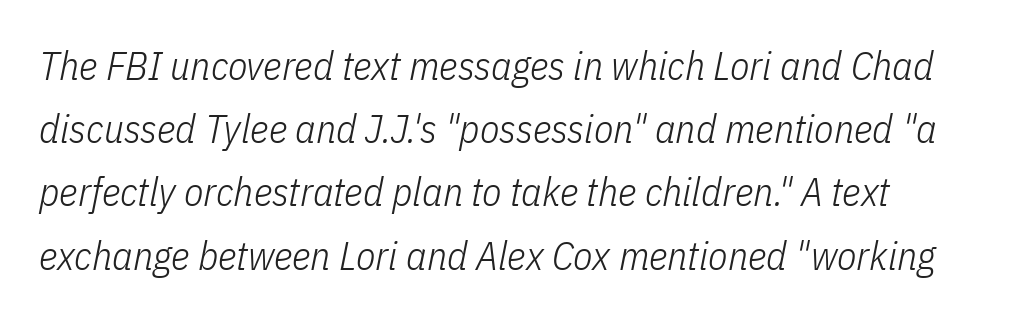
Q: Is the text bold? A: No.
Q: Is the text italic (slanted)? A: Yes, it leans right by about 11 degrees.
Q: Is the text underlined? A: No.
Q: Is the spacing between letters normal or unusually wide? A: Normal.
Q: Is the spacing between lines tight, normal or loose? A: Normal.
Q: Width (condensed, normal, or wide)? A: Condensed.
Q: Stroke contrast? A: Low.
Q: x-height? A: Medium.
Q: Monospaced? A: No.
